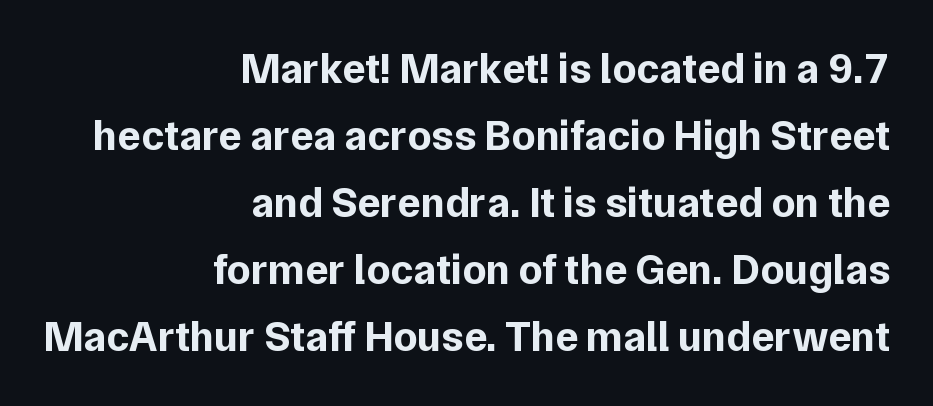
{"serif": "no", "italic": "no", "bold": "yes", "weight": "bold", "width": "normal", "stroke_contrast": "low", "x_height": "medium", "monospaced": "no", "underline": "no", "align": "right", "line_spacing": "normal", "line_spacing_ratio": 1.56, "letter_spacing": "normal", "letter_spacing_em": 0.0, "glyph_px": 43}
